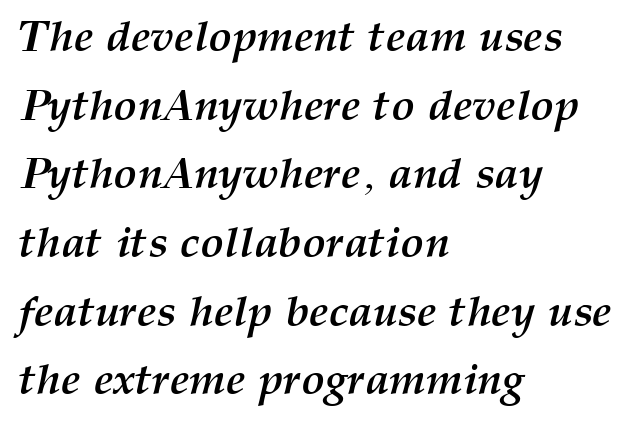
Notice how the stems are inclined rather than vertical — that's the hallmark of italics. Every row of glyphs begins at an identical x-position on the left. Whoever set this chose a conventional vertical rhythm. On the weight axis this lands at bold, roughly 700.
